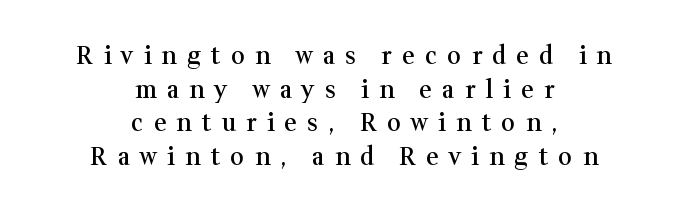
{"italic": "no", "bold": "semi", "underline": "no", "align": "center", "line_spacing": "normal", "line_spacing_ratio": 1.4, "letter_spacing": "wide", "letter_spacing_em": 0.43, "glyph_px": 24}
